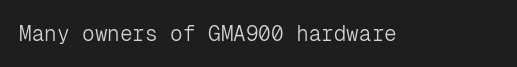
The passage shown is not underscored anywhere. The font's upright variant was chosen for this text. Stems here are at most as thick as an everyday book face. Observe the ordinary spacing: letters are neighbours, not strangers.
